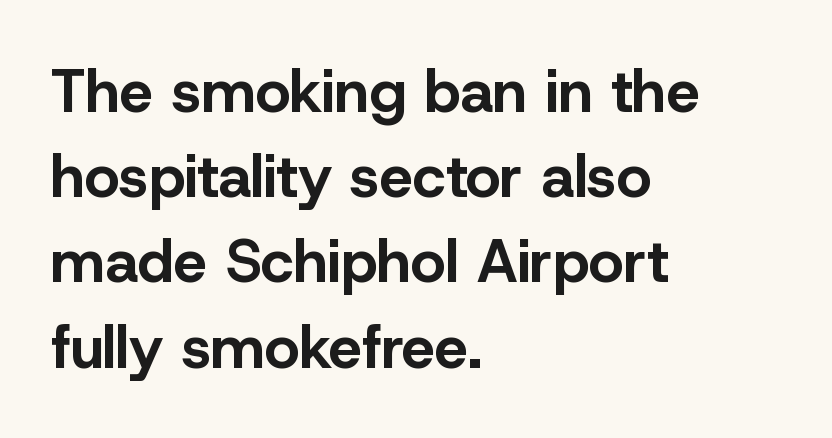
The image shows 60 px bold sans-serif type, upright; set left-aligned, normal line spacing (1.42x), normal letter spacing, not underlined; low stroke contrast and a medium x-height.
